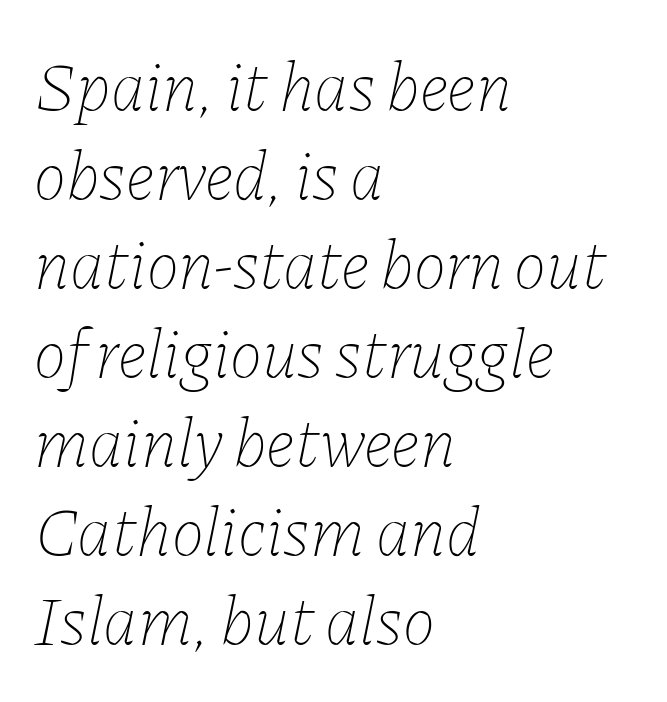
{"italic": "yes", "lean": "right", "slant_degrees": 11, "bold": "no", "weight": "thin", "width": "normal", "stroke_contrast": "low", "x_height": "medium", "monospaced": "no", "underline": "no", "align": "left", "line_spacing": "normal", "line_spacing_ratio": 1.29, "letter_spacing": "normal", "letter_spacing_em": 0.0, "glyph_px": 69}
